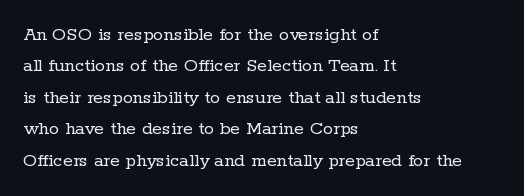
Q: Is the text bold? A: No.
Q: Is the text italic (slanted)? A: No, it is upright.
Q: Is the text underlined? A: No.
Q: How is the paragraph aligned? A: Left-aligned.
Q: Is the spacing between letters normal or unusually wide? A: Normal.
Q: Is the spacing between lines tight, normal or loose? A: Normal.
